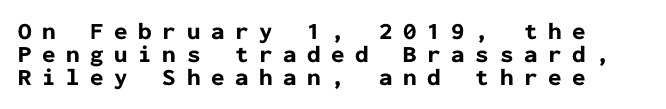
Q: Is the text bold? A: Yes.
Q: Is the text italic (slanted)? A: No, it is upright.
Q: Is the text underlined? A: No.
Q: Is the spacing between letters normal or unusually wide? A: Unusually wide.
Q: Is the spacing between lines tight, normal or loose? A: Tight.
